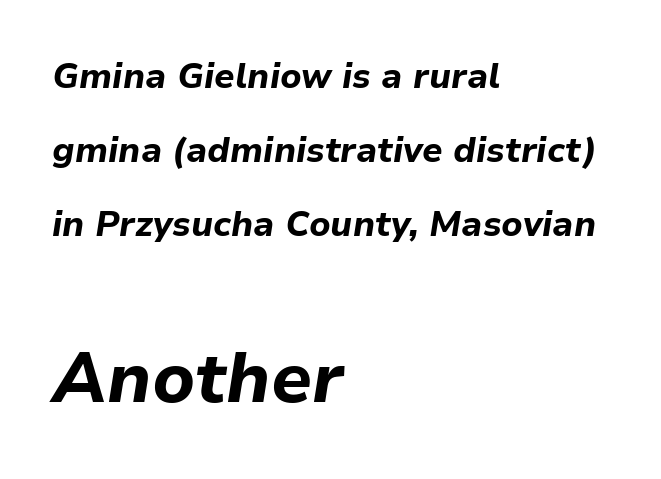
Italic: yes, the glyphs are oblique. These lines stack with their left ends in a neat column. Just letters on the line, the space beneath them empty. Caption: upper text group reduced, lower text group enlarged.
